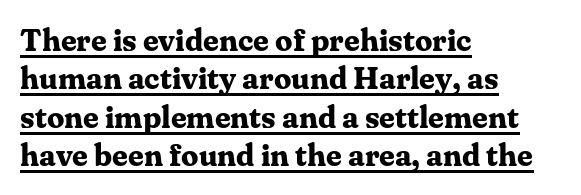
{"serif": "yes", "italic": "no", "bold": "yes", "weight": "bold", "width": "normal", "stroke_contrast": "medium", "x_height": "medium", "monospaced": "no", "underline": "yes", "align": "left", "line_spacing_ratio": 1.24, "letter_spacing": "normal", "letter_spacing_em": 0.0, "glyph_px": 31}
